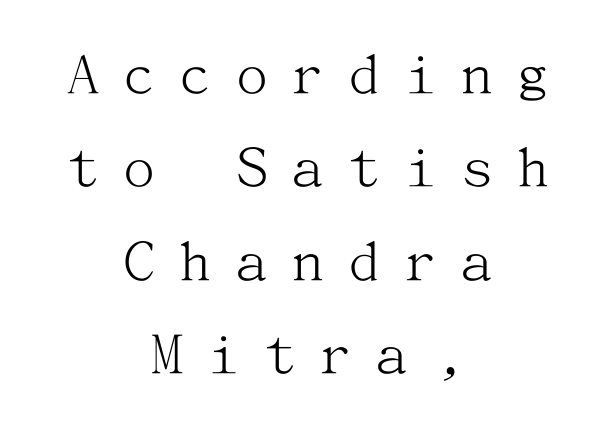
{"serif": "yes", "italic": "no", "bold": "no", "weight": "light", "width": "normal", "stroke_contrast": "medium", "x_height": "medium", "underline": "no", "align": "center", "line_spacing": "normal", "line_spacing_ratio": 1.46, "letter_spacing": "wide", "letter_spacing_em": 0.38, "glyph_px": 64}
